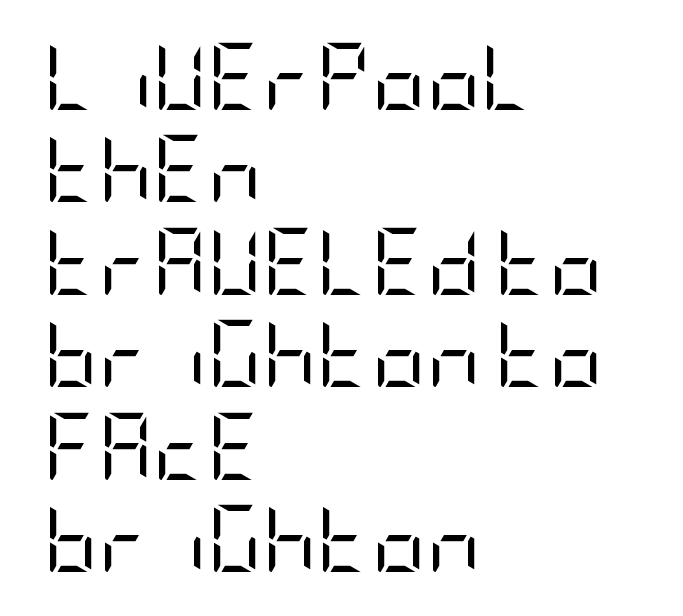
The image shows 67 px regular-weight, condensed sans-serif type, upright; set left-aligned, normal line spacing (1.38x), normal letter spacing, not underlined; low stroke contrast and a large x-height.
